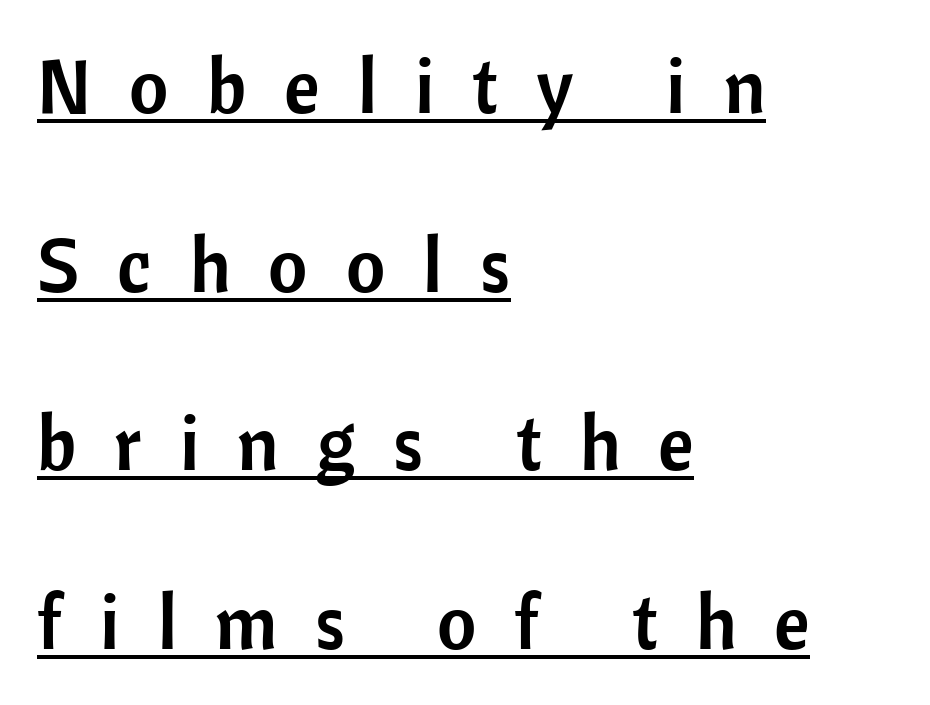
Does extra space separate the letters? Yes, quite a lot of it. Character widths vary here, with narrow letters taking less room than wide ones. Observe the absence of serifs on each vertical stroke in this sample. The glyphs are accompanied by a horizontal stroke just below them. The space between consecutive lines is lavish. Every row of glyphs begins at an identical x-position on the left.
